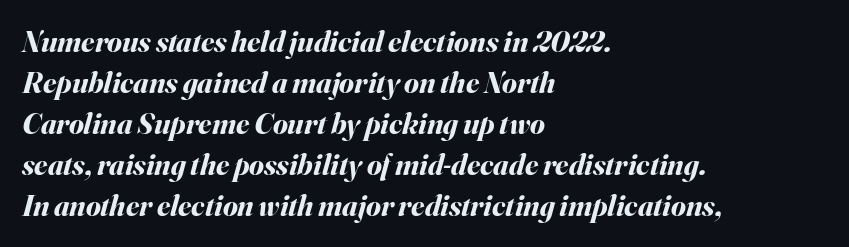
The image shows 30 px bold type, italic (leaning right); set left-aligned, normal line spacing (1.37x), normal letter spacing, not underlined; medium stroke contrast and a small x-height.
